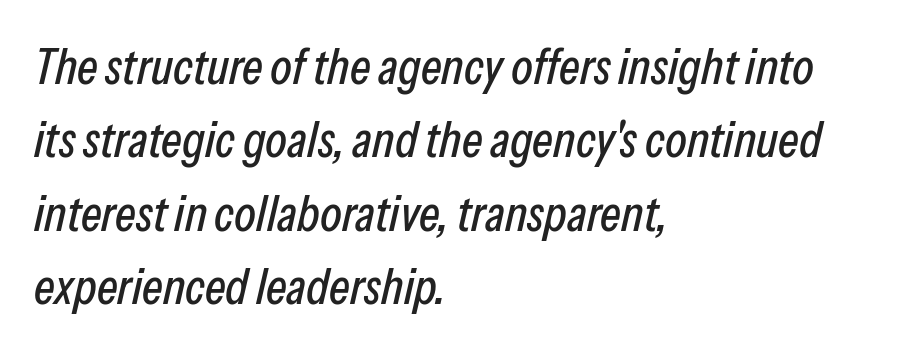
The lines are quadded left. This sample has the flowing, uneven cadence of proportional lettering. There is no visible air inserted between adjacent glyphs. Rendered with sloped, italic letterforms.
